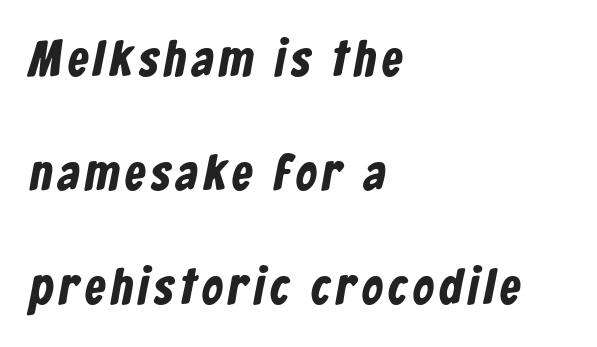
The image shows 51 px bold, condensed sans-serif type; set left-aligned, loose line spacing (2.24x), not underlined; low stroke contrast and a medium x-height.
